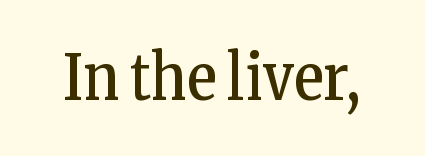
Q: Is the text bold? A: No.
Q: Is the text italic (slanted)? A: No, it is upright.
Q: Is the typeface a serif or a sans-serif typeface? A: Serif.
Q: Is the text underlined? A: No.
Q: Is the spacing between letters normal or unusually wide? A: Normal.
Q: Width (condensed, normal, or wide)? A: Condensed.
Q: Stroke contrast? A: Low.
Q: x-height? A: Medium.
Q: Monospaced? A: No.
